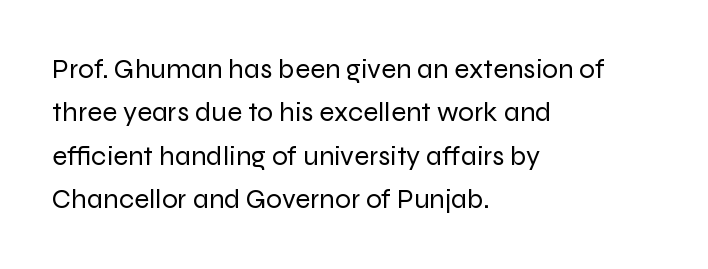
{"serif": "no", "italic": "no", "bold": "no", "weight": "regular", "width": "normal", "stroke_contrast": "low", "x_height": "medium", "monospaced": "no", "underline": "no", "align": "left", "line_spacing": "normal", "line_spacing_ratio": 1.55, "letter_spacing": "normal", "letter_spacing_em": 0.0, "glyph_px": 28}
